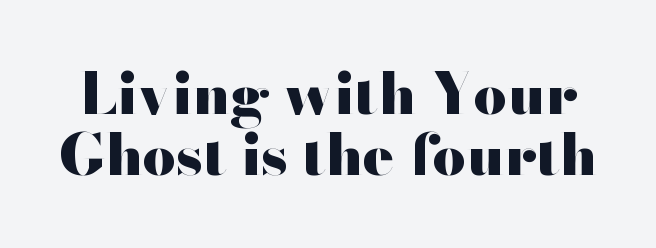
The letters advance in unequal steps, a hallmark of proportional type. No feet cap the strokes, marking this as sans-serif type. Very little white space separates one row of letters from the next. Emphasis by weight is at full strength: bold. The axis of the letterforms is exactly vertical. Anything drawn beneath the words? Only blank space.
